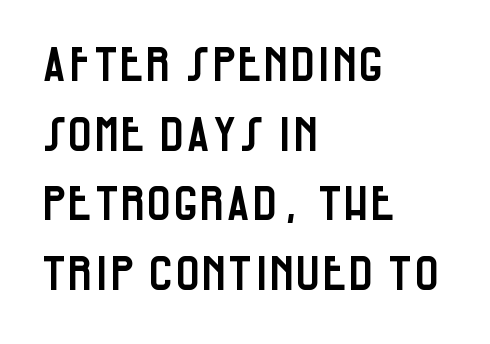
These lines are rendered in a variable-pitch font. Every stem runs plumb, perpendicular to the baseline. The line texture is even and compact thanks to regular tracking. Horizontal bands of white between lines are of average thickness. The ragged edge is on the right, which tells us the setting is flush left.
